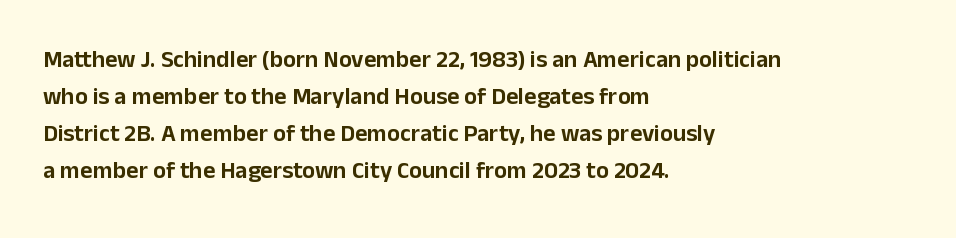
{"italic": "no", "underline": "no", "align": "left", "line_spacing": "normal", "line_spacing_ratio": 1.54, "letter_spacing": "normal", "letter_spacing_em": 0.0, "glyph_px": 24}
